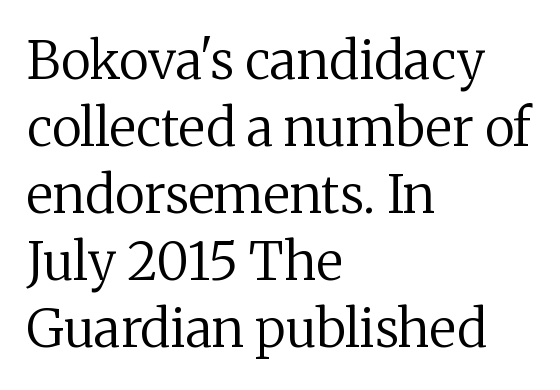
The rendering uses a moderate line-height, typical for paragraphs. Unlike italic type, these characters show no tilt at all. Weight: in the light-to-regular range. The compositor pushed each line to the left boundary. Look at the bottom of the vertical strokes: they flare into serifs here.
